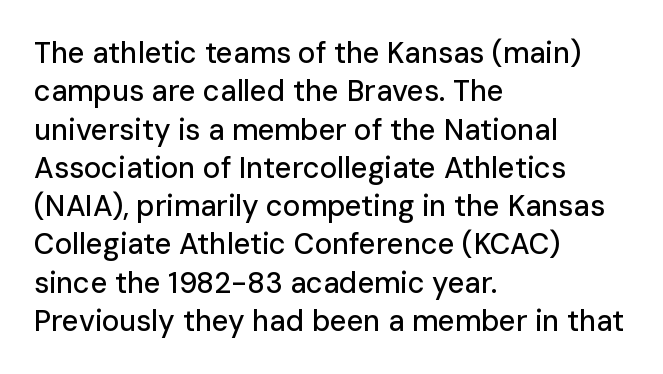
Q: Is the text italic (slanted)? A: No, it is upright.
Q: Is the typeface a serif or a sans-serif typeface? A: Sans-serif.
Q: Is the text underlined? A: No.
Q: How is the paragraph aligned? A: Left-aligned.
Q: Is the spacing between letters normal or unusually wide? A: Normal.
Q: Is the spacing between lines tight, normal or loose? A: Normal.
Q: Width (condensed, normal, or wide)? A: Normal.
Q: Stroke contrast? A: Low.
Q: x-height? A: Medium.
Q: Monospaced? A: No.
